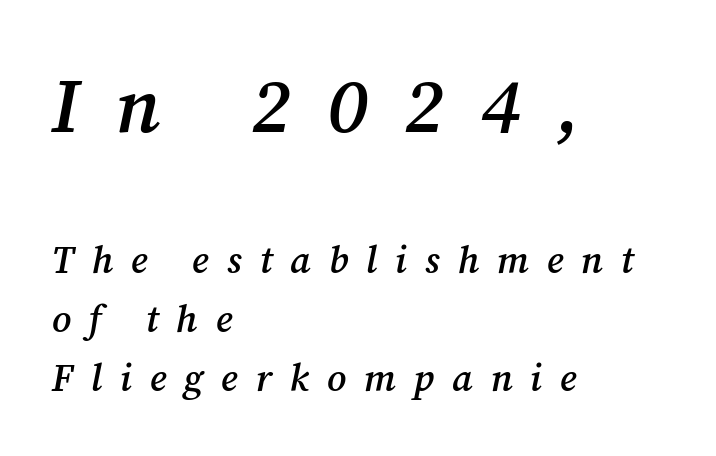
{"serif": "yes", "italic": "yes", "lean": "right", "slant_degrees": 12, "bold": "semi", "weight": "semibold", "width": "normal", "stroke_contrast": "medium", "x_height": "medium", "monospaced": "no", "underline": "no", "align": "left", "line_spacing": "normal", "line_spacing_ratio": 1.55, "letter_spacing": "wide", "letter_spacing_em": 0.47, "larger_block": "first", "size_ratio": 2.03, "glyph_px": 77}
